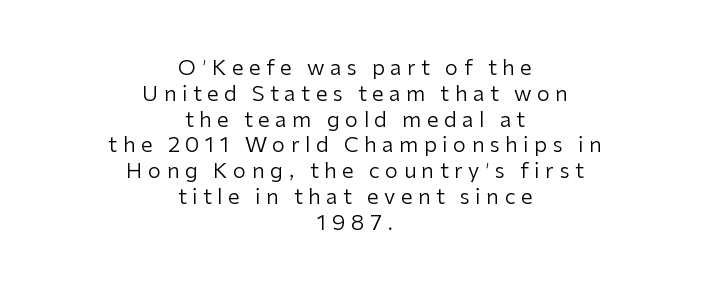
Q: Is the text bold? A: No.
Q: Is the text italic (slanted)? A: No, it is upright.
Q: Is the text underlined? A: No.
Q: How is the paragraph aligned? A: Centered.
Q: Is the spacing between letters normal or unusually wide? A: Unusually wide.
